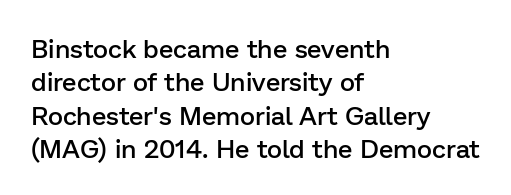
{"italic": "no", "bold": "semi", "underline": "no", "align": "left", "line_spacing": "normal", "line_spacing_ratio": 1.28, "letter_spacing": "normal", "letter_spacing_em": 0.0, "glyph_px": 26}
